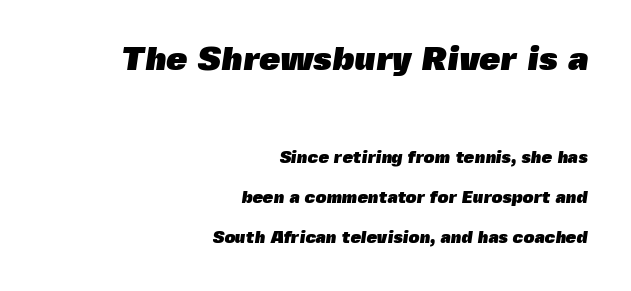
The image shows 34 px heavy sans-serif type; set right-aligned, loose line spacing (2.33x), normal letter spacing, not underlined; the first (top) block is 2.0x larger; a medium x-height.
